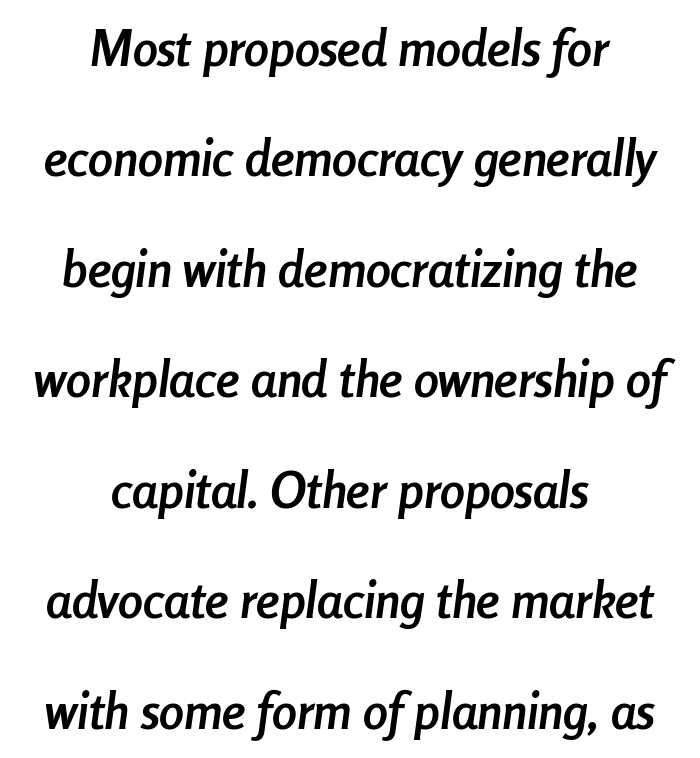
Q: Is the text bold? A: Yes.
Q: Is the text italic (slanted)? A: Yes, it leans right by about 8 degrees.
Q: Is the text underlined? A: No.
Q: How is the paragraph aligned? A: Centered.
Q: Is the spacing between letters normal or unusually wide? A: Normal.
Q: Is the spacing between lines tight, normal or loose? A: Loose.
Q: Width (condensed, normal, or wide)? A: Condensed.
Q: Stroke contrast? A: Low.
Q: x-height? A: Medium.
Q: Monospaced? A: No.
